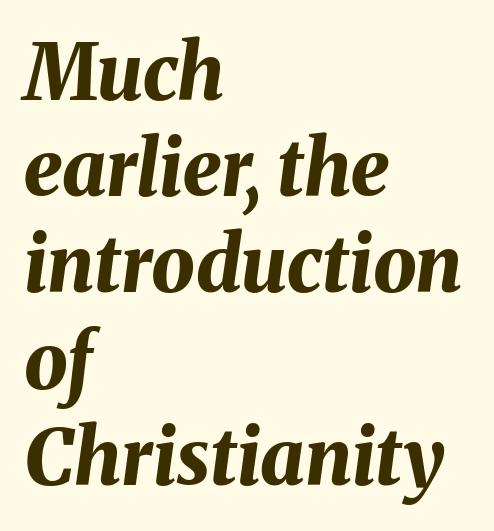
Q: Is the text bold? A: Yes.
Q: Is the text italic (slanted)? A: Yes, it leans right by about 8 degrees.
Q: Is the text underlined? A: No.
Q: How is the paragraph aligned? A: Left-aligned.
Q: Is the spacing between letters normal or unusually wide? A: Normal.
Q: Is the spacing between lines tight, normal or loose? A: Normal.
Q: Width (condensed, normal, or wide)? A: Normal.
Q: Stroke contrast? A: Medium.
Q: x-height? A: Medium.
Q: Monospaced? A: No.
